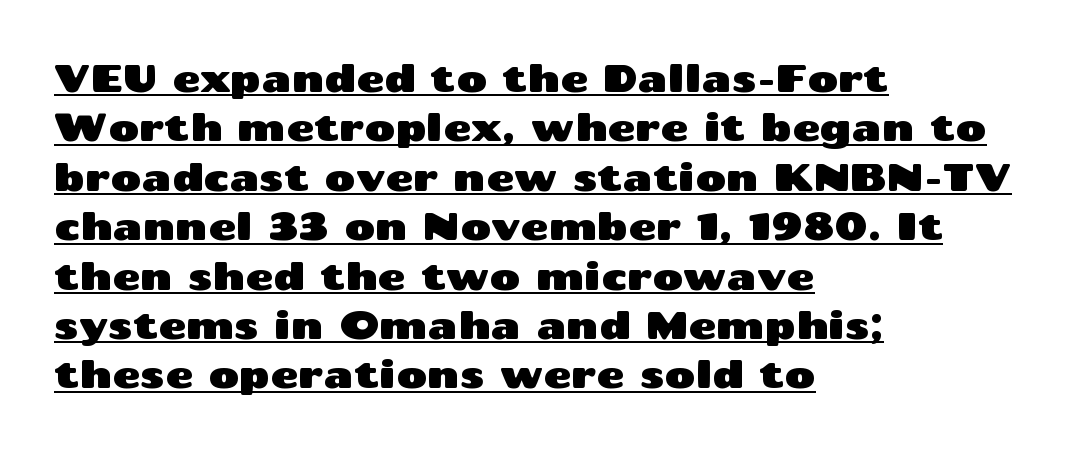
The image shows 38 px wide sans-serif type, upright; set left-aligned, normal line spacing (1.3x), normal letter spacing, underlined; medium stroke contrast and a medium x-height.
